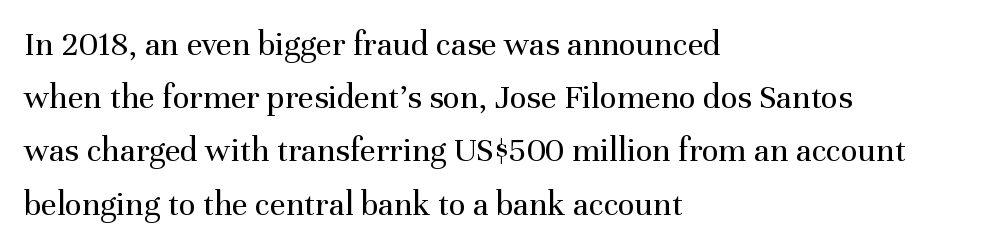
The image shows 35 px regular-weight serif type, upright; set left-aligned, normal line spacing (1.52x), normal letter spacing, not underlined; medium stroke contrast and a medium x-height.
